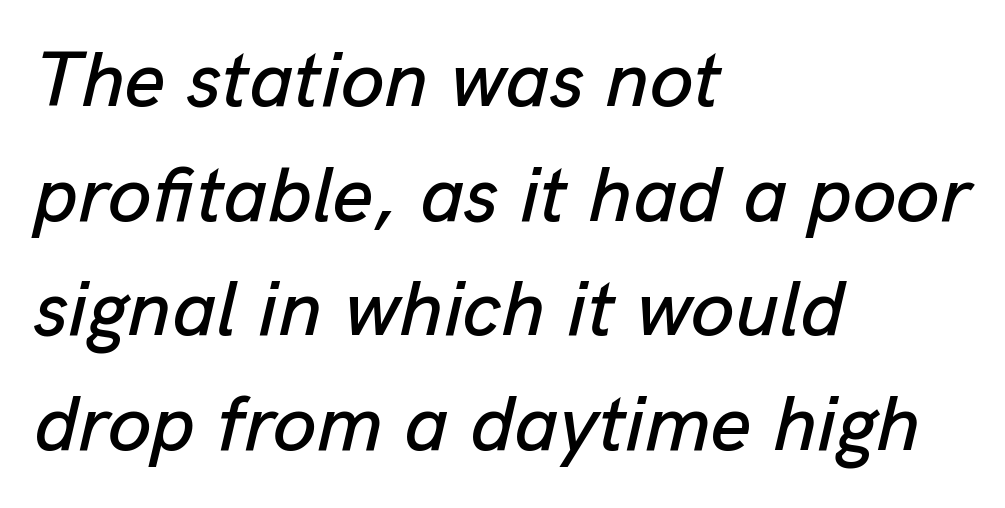
{"italic": "yes", "lean": "right", "slant_degrees": 13, "width": "normal", "stroke_contrast": "low", "x_height": "medium", "monospaced": "no", "underline": "no", "align": "left", "line_spacing": "normal", "line_spacing_ratio": 1.45, "letter_spacing": "normal", "letter_spacing_em": 0.0, "glyph_px": 79}
